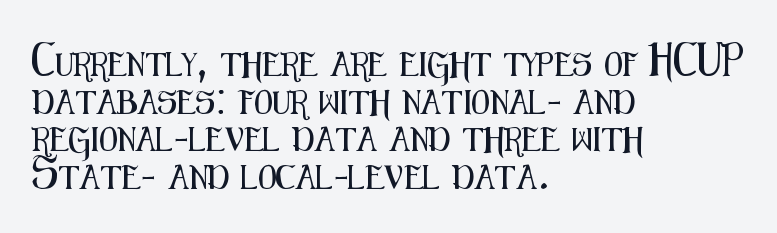
{"italic": "no", "underline": "no", "align": "left", "line_spacing": "normal", "line_spacing_ratio": 1.57, "letter_spacing": "normal", "letter_spacing_em": 0.0, "glyph_px": 24}
